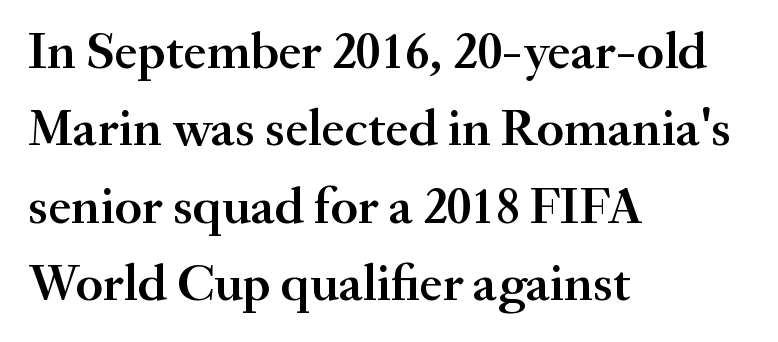
{"serif": "yes", "italic": "no", "bold": "semi", "weight": "semibold", "width": "normal", "stroke_contrast": "medium", "x_height": "small", "monospaced": "no", "underline": "no", "align": "left", "line_spacing": "normal", "line_spacing_ratio": 1.49, "letter_spacing": "normal", "letter_spacing_em": 0.0, "glyph_px": 52}
